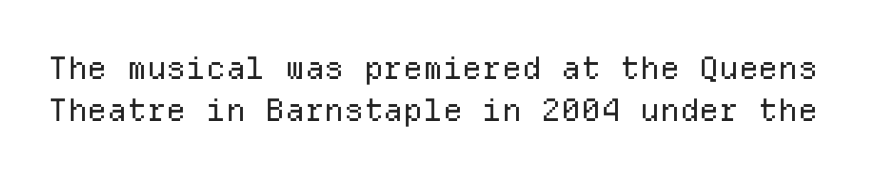
The image shows 31 px regular-weight sans-serif type, upright, monospaced; set normal line spacing (1.35x), normal letter spacing, not underlined; low stroke contrast and a medium x-height.
